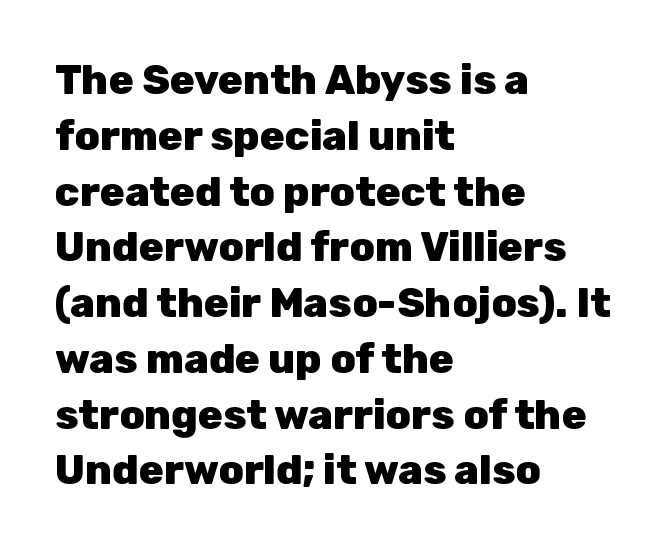
Q: Is the text bold? A: Yes.
Q: Is the text italic (slanted)? A: No, it is upright.
Q: Is the typeface a serif or a sans-serif typeface? A: Sans-serif.
Q: Is the text underlined? A: No.
Q: How is the paragraph aligned? A: Left-aligned.
Q: Is the spacing between letters normal or unusually wide? A: Normal.
Q: Is the spacing between lines tight, normal or loose? A: Normal.
Q: Width (condensed, normal, or wide)? A: Normal.
Q: Stroke contrast? A: Low.
Q: x-height? A: Medium.
Q: Monospaced? A: No.
